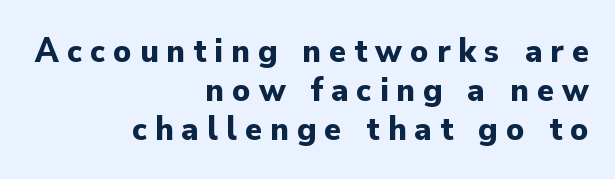
The image shows 35 px bold sans-serif type, upright; set right-aligned, tight line spacing (1.11x), unusually wide letter spacing (+0.23 em), not underlined; low stroke contrast and a small x-height.
